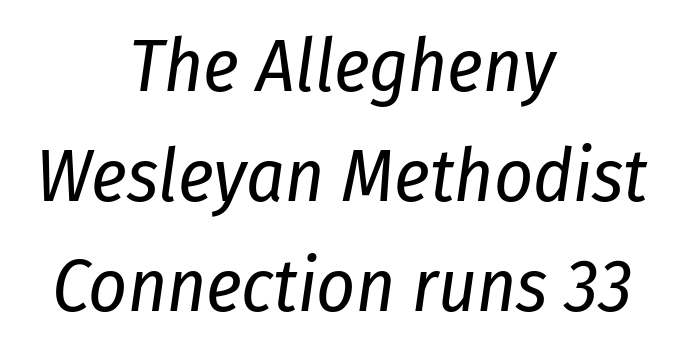
{"italic": "yes", "lean": "right", "slant_degrees": 8, "bold": "no", "weight": "regular", "width": "condensed", "stroke_contrast": "low", "x_height": "medium", "monospaced": "no", "underline": "no", "align": "center", "line_spacing": "normal", "line_spacing_ratio": 1.47, "letter_spacing": "normal", "letter_spacing_em": 0.0, "glyph_px": 75}
